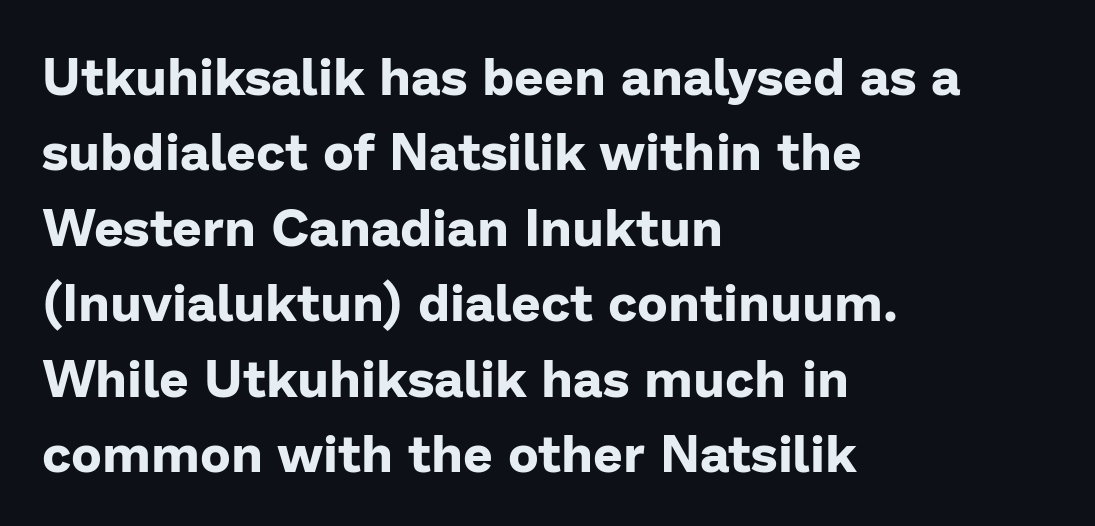
Q: Is the text bold? A: Yes.
Q: Is the text italic (slanted)? A: No, it is upright.
Q: Is the typeface a serif or a sans-serif typeface? A: Sans-serif.
Q: Is the text underlined? A: No.
Q: How is the paragraph aligned? A: Left-aligned.
Q: Is the spacing between letters normal or unusually wide? A: Normal.
Q: Is the spacing between lines tight, normal or loose? A: Normal.
Q: Width (condensed, normal, or wide)? A: Normal.
Q: Stroke contrast? A: Low.
Q: x-height? A: Medium.
Q: Monospaced? A: No.
